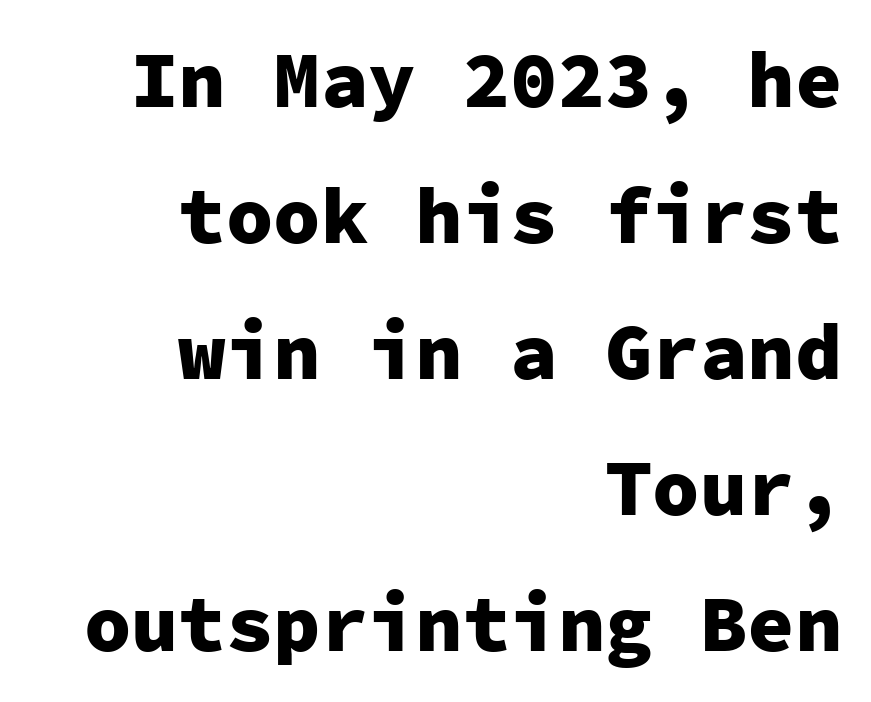
Quick note: underline off. Observe the ordinary spacing: letters are neighbours, not strangers. The letters march in equal steps, a hallmark of fixed-pitch type. The ragged edge is on the left, which tells us the setting is flush right. Every stem runs plumb, perpendicular to the baseline.
